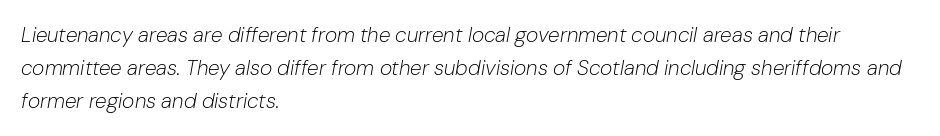
Baseline-to-baseline distance is the conventional proportion of letter height. The horizontal fit of the characters is conventional and even. Each row of text sits above clean, open space. The rendering anchors every line to the left-hand side.
